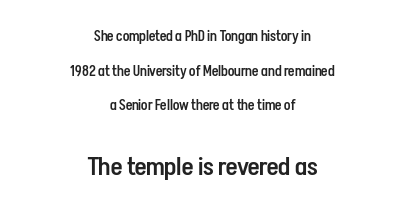
The image shows 25 px text type, upright; set centered, loose line spacing (2.47x), normal letter spacing, not underlined; the second (bottom) block is 1.79x larger.
